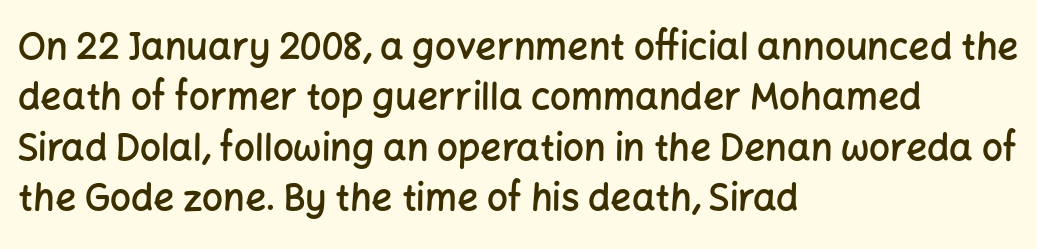
The image shows 37 px semibold sans-serif type, upright; set left-aligned, normal line spacing (1.36x), normal letter spacing, not underlined; low stroke contrast and a medium x-height.
